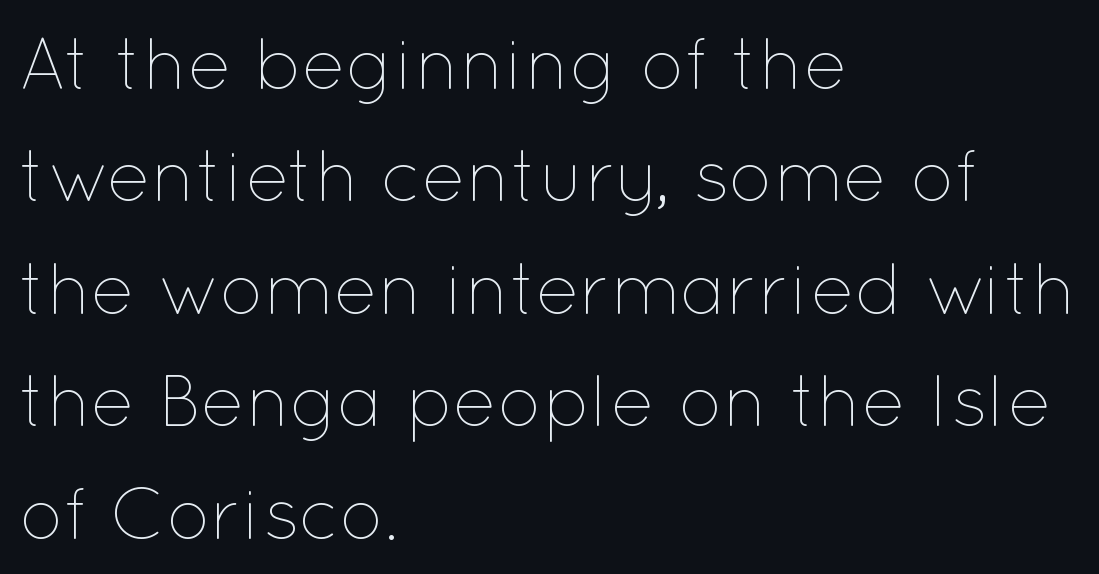
The image shows 73 px thin type, upright; set left-aligned, normal line spacing (1.54x), normal letter spacing, not underlined; low stroke contrast and a medium x-height.
